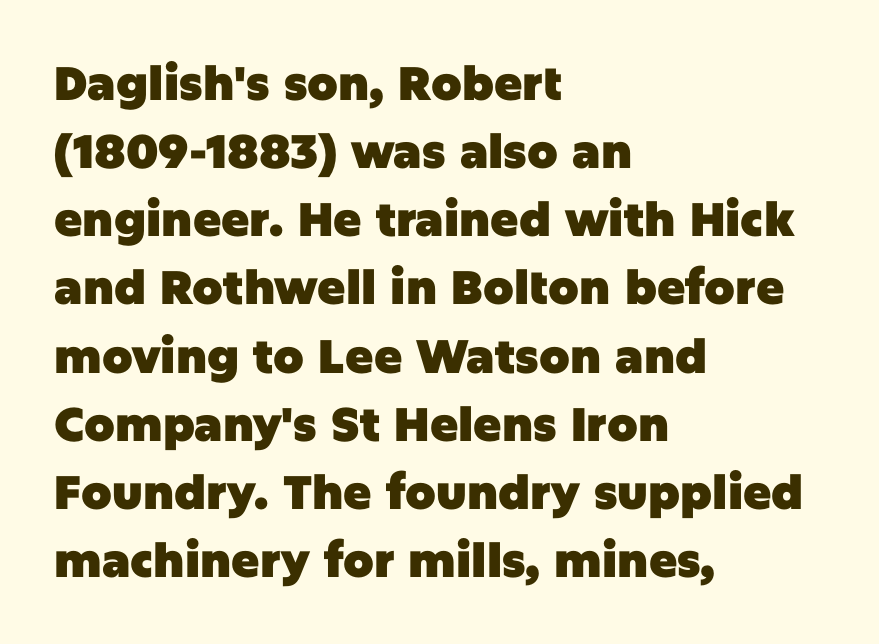
{"serif": "no", "italic": "no", "bold": "yes", "weight": "heavy", "width": "normal", "stroke_contrast": "low", "x_height": "large", "monospaced": "no", "underline": "no", "align": "left", "line_spacing": "normal", "line_spacing_ratio": 1.45, "letter_spacing": "normal", "letter_spacing_em": 0.0, "glyph_px": 47}
